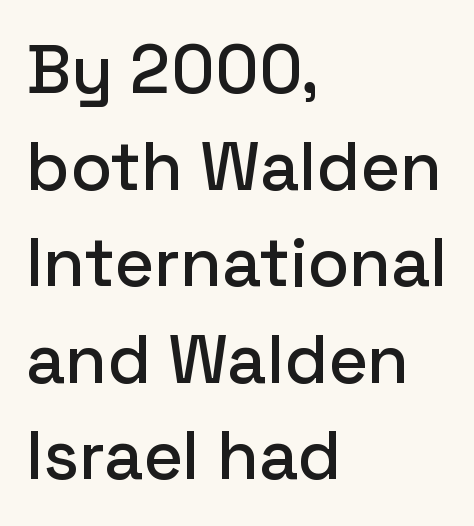
Q: Is the text italic (slanted)? A: No, it is upright.
Q: Is the typeface a serif or a sans-serif typeface? A: Sans-serif.
Q: Is the text underlined? A: No.
Q: How is the paragraph aligned? A: Left-aligned.
Q: Is the spacing between letters normal or unusually wide? A: Normal.
Q: Is the spacing between lines tight, normal or loose? A: Normal.
Q: Width (condensed, normal, or wide)? A: Normal.
Q: Stroke contrast? A: Low.
Q: x-height? A: Medium.
Q: Monospaced? A: No.
